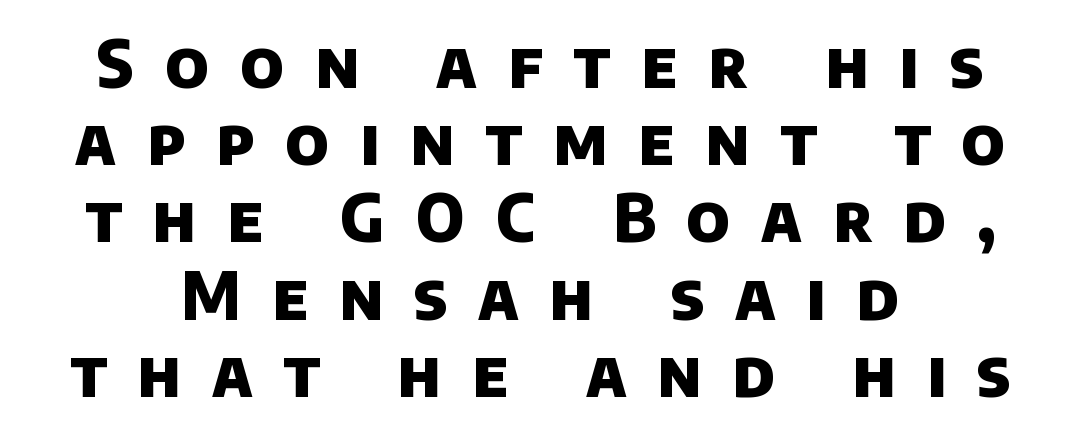
The image shows 66 px heavy sans-serif type; set line spacing 1.17x, unusually wide letter spacing (+0.47 em), not underlined; low stroke contrast and a large x-height.
